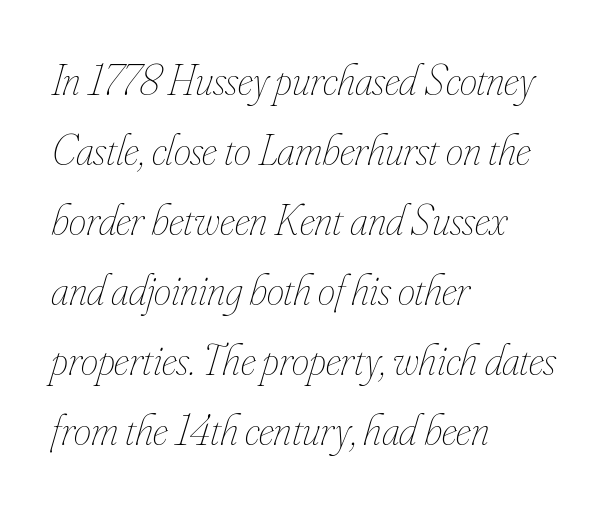
Q: Is the text bold? A: No.
Q: Is the text italic (slanted)? A: Yes, it leans right by about 16 degrees.
Q: Is the text underlined? A: No.
Q: How is the paragraph aligned? A: Left-aligned.
Q: Is the spacing between letters normal or unusually wide? A: Normal.
Q: Is the spacing between lines tight, normal or loose? A: Normal.
Q: Width (condensed, normal, or wide)? A: Condensed.
Q: Stroke contrast? A: Low.
Q: x-height? A: Small.
Q: Monospaced? A: No.
